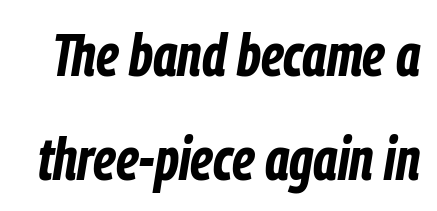
The image shows 60 px bold, condensed type, italic (leaning right); set line spacing 1.73x, normal letter spacing, not underlined; low stroke contrast and a medium x-height.
